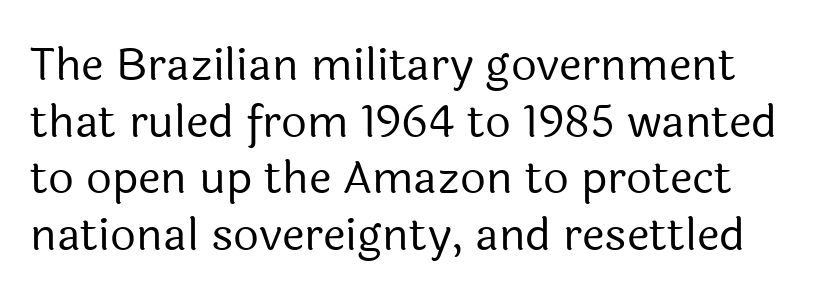
Proportional: the letters do not fall into vertical columns. Compared with typical body copy, the letter spacing here is the same. These lines sit exactly where default settings would place them. The string is rendered with underlining switched off.
